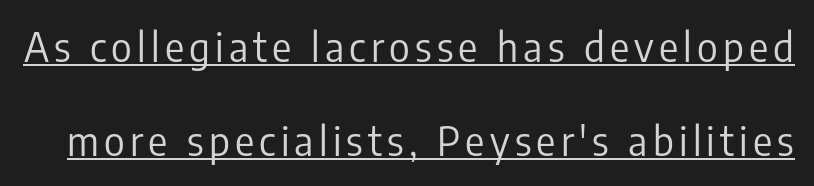
The image shows 40 px regular-weight, condensed sans-serif type, upright; set loose line spacing (2.36x), underlined; low stroke contrast and a medium x-height.
